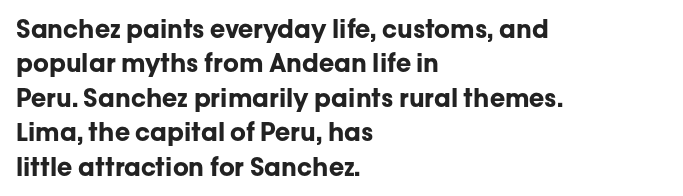
{"italic": "no", "bold": "yes", "underline": "no", "align": "left", "line_spacing": "normal", "line_spacing_ratio": 1.38, "letter_spacing": "normal", "letter_spacing_em": 0.0, "glyph_px": 25}
